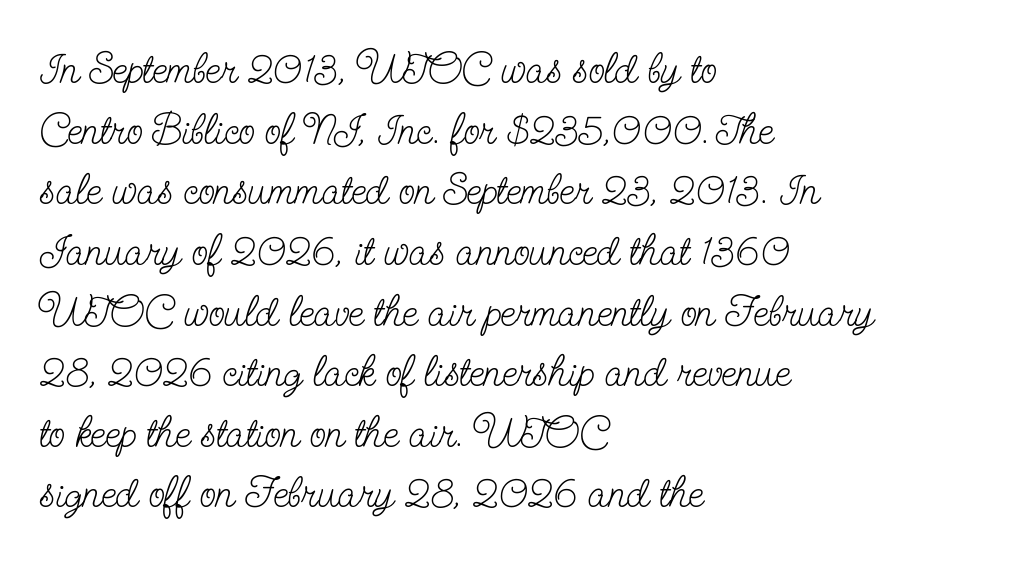
Q: Is the text bold? A: No.
Q: Is the text italic (slanted)? A: Yes.
Q: Is the typeface a serif or a sans-serif typeface? A: Serif.
Q: Is the text underlined? A: No.
Q: How is the paragraph aligned? A: Left-aligned.
Q: Is the spacing between letters normal or unusually wide? A: Normal.
Q: Is the spacing between lines tight, normal or loose? A: Normal.
Q: Width (condensed, normal, or wide)? A: Condensed.
Q: Stroke contrast? A: Low.
Q: x-height? A: Small.
Q: Monospaced? A: No.
